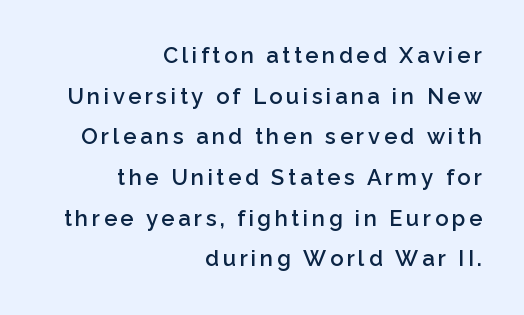
The image shows 22 px text type, upright; set right-aligned, line spacing 1.85x, not underlined.
